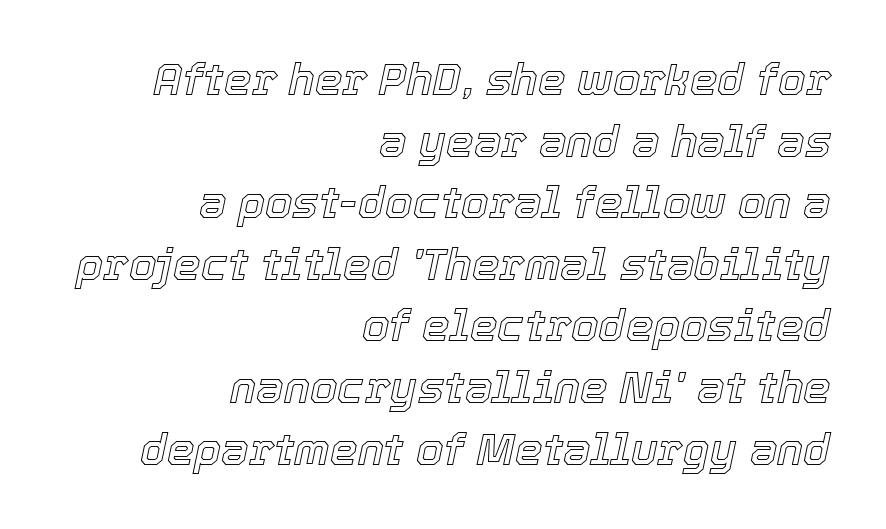
{"italic": "yes", "lean": "right", "slant_degrees": 12, "width": "normal", "x_height": "medium", "monospaced": "no", "underline": "no", "align": "right", "line_spacing": "normal", "line_spacing_ratio": 1.4, "letter_spacing": "normal", "letter_spacing_em": 0.0, "glyph_px": 44}
